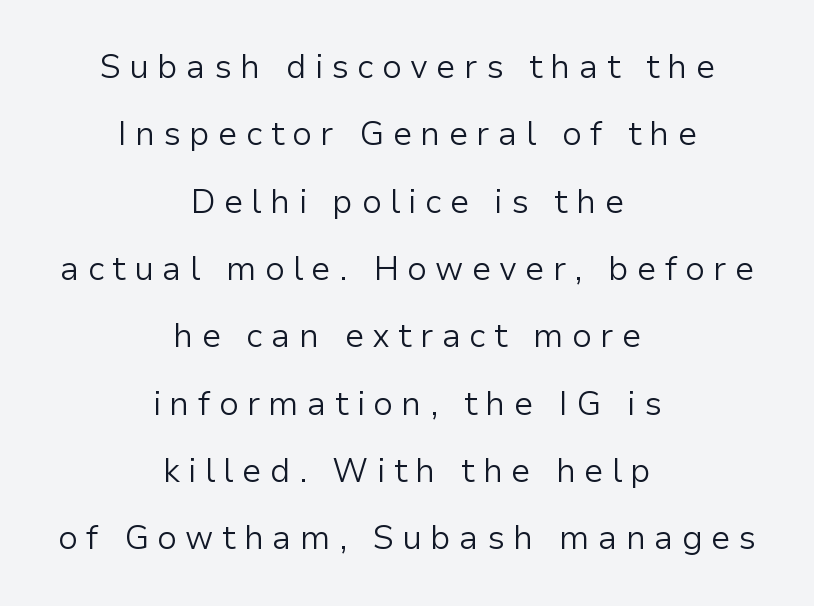
Check where the strokes stop: nothing finishes them off — pure sans. The tracking jumps out immediately: characters are airy and widely separated. Has an underline been added? It has not. The letters look calm and open, with moderate or lighter stems. Quick note: interline space is abundant. When letters stand straight like this, we call the style roman or upright.
